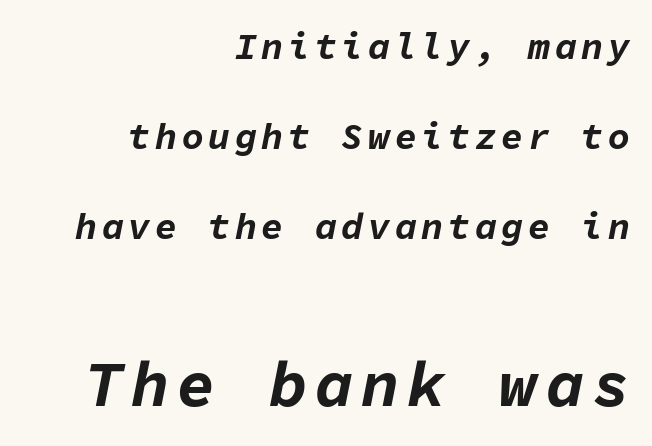
{"italic": "yes", "lean": "right", "slant_degrees": 11, "bold": "yes", "weight": "bold", "width": "normal", "stroke_contrast": "low", "x_height": "medium", "monospaced": "yes", "underline": "no", "align": "right", "line_spacing": "loose", "line_spacing_ratio": 2.43, "larger_block": "second", "size_ratio": 1.73, "glyph_px": 64}
